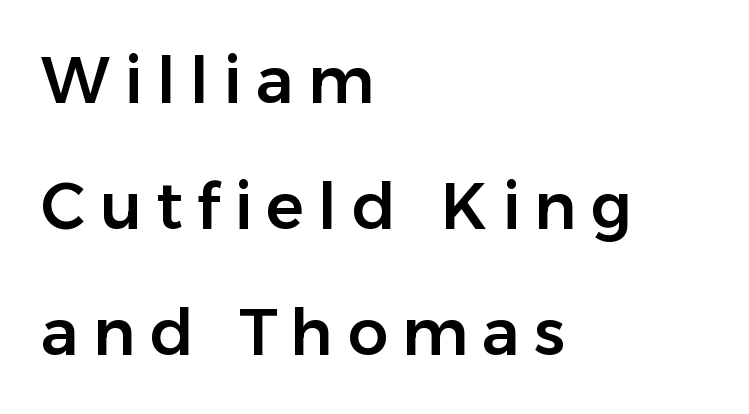
Each row of text sits above clean, open space. Quick note: interline space is abundant. The face used here is proportionally spaced, like ordinary book or web type. Each word looks stretched out because of the extra space between its letters. The letters stand straight up with perfectly vertical stems.
